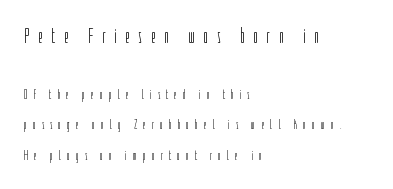
The glyphs are unaccompanied by any horizontal stroke below them. The letters in the upper block stand taller than those in the block below. Notice the wide empty band between every row — that's loose leading. Is there any slant? The stems are plumb. Counters stay open thanks to moderate or lighter strokes.
